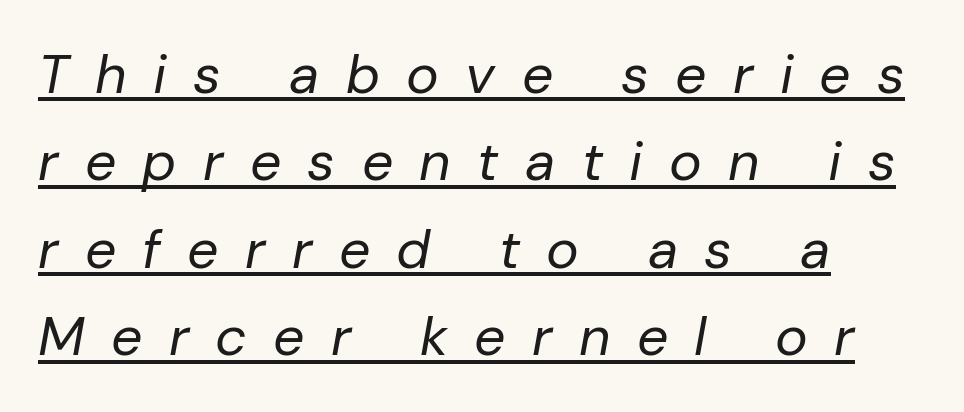
The image shows 55 px regular-weight type, italic (leaning right); set left-aligned, normal line spacing (1.59x), unusually wide letter spacing (+0.48 em), underlined; low stroke contrast and a medium x-height.
